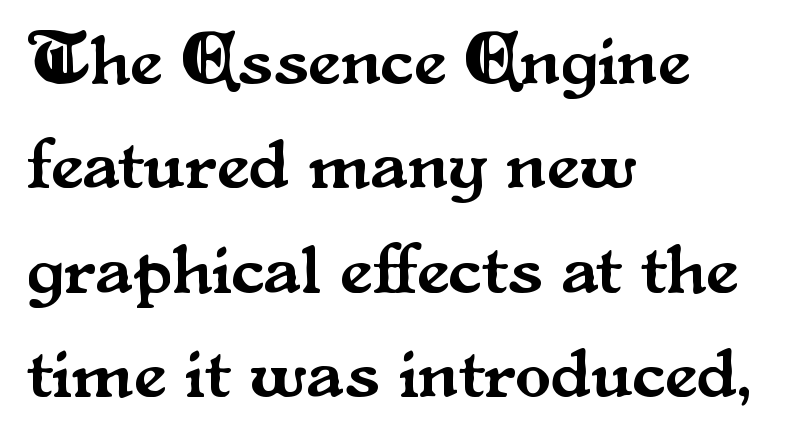
The image shows 73 px serif type, upright; set left-aligned, normal line spacing (1.43x), normal letter spacing, not underlined; medium stroke contrast and a small x-height.
